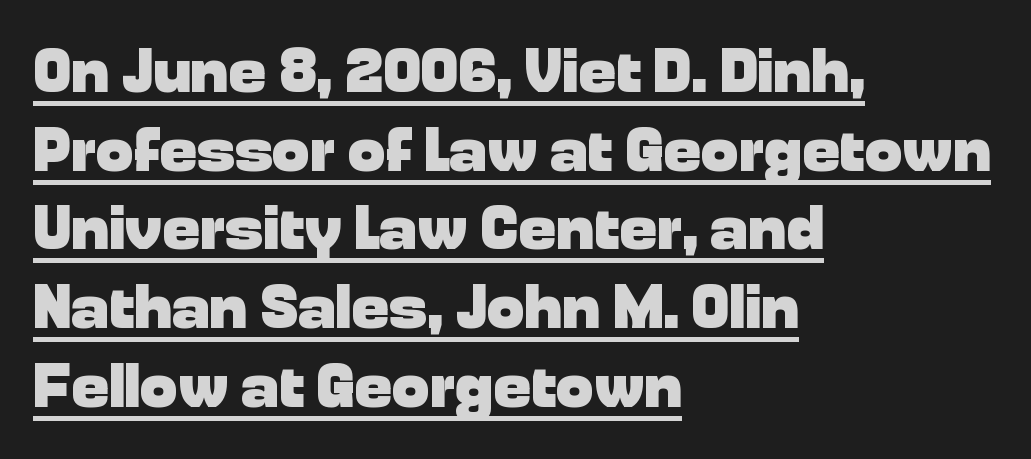
{"serif": "no", "italic": "no", "bold": "yes", "weight": "heavy", "width": "normal", "stroke_contrast": "low", "x_height": "medium", "monospaced": "no", "underline": "yes", "align": "left", "line_spacing": "normal", "line_spacing_ratio": 1.25, "letter_spacing": "normal", "letter_spacing_em": 0.0, "glyph_px": 63}
